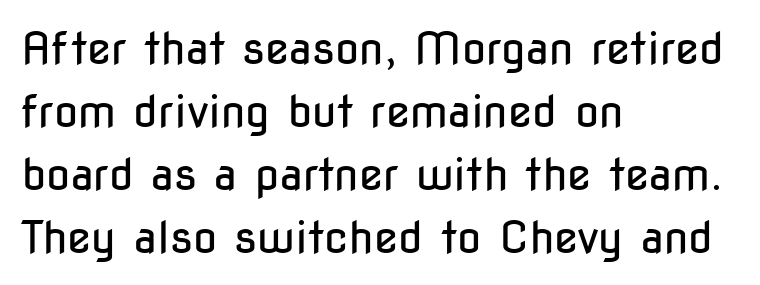
{"serif": "no", "italic": "no", "bold": "no", "weight": "regular", "width": "condensed", "stroke_contrast": "low", "x_height": "medium", "monospaced": "no", "underline": "no", "align": "left", "line_spacing": "normal", "line_spacing_ratio": 1.43, "letter_spacing": "normal", "letter_spacing_em": 0.0, "glyph_px": 44}
